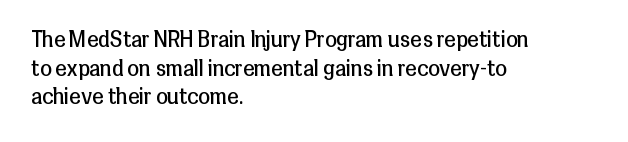
Q: Is the text bold? A: No.
Q: Is the text italic (slanted)? A: No, it is upright.
Q: Is the text underlined? A: No.
Q: How is the paragraph aligned? A: Left-aligned.
Q: Is the spacing between letters normal or unusually wide? A: Normal.
Q: Is the spacing between lines tight, normal or loose? A: Normal.
